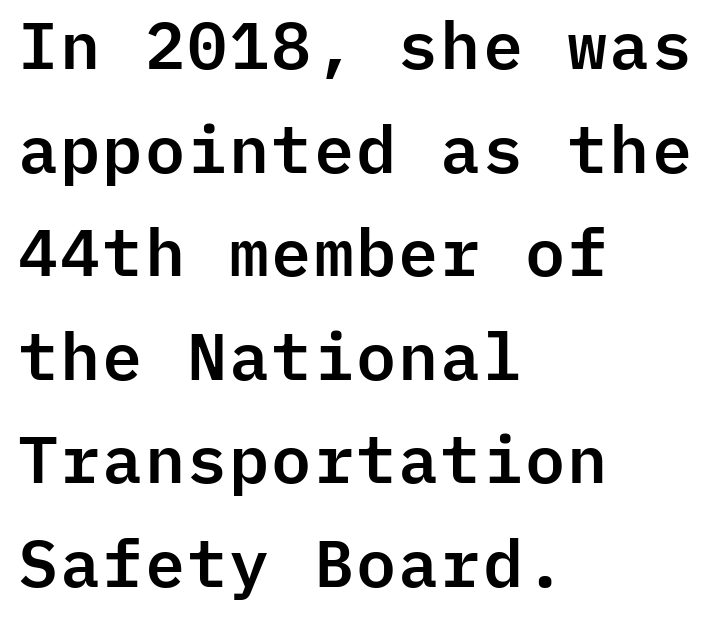
The image shows 66 px sans-serif type, upright, monospaced; set left-aligned, normal line spacing (1.57x), normal letter spacing, not underlined; low stroke contrast and a medium x-height.
